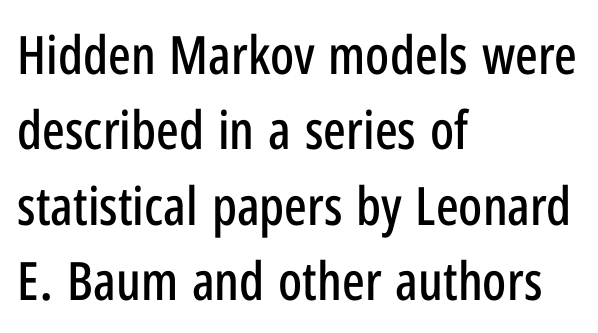
The image shows 53 px condensed sans-serif type, upright; set left-aligned, normal line spacing (1.42x), normal letter spacing, not underlined; low stroke contrast and a medium x-height.
